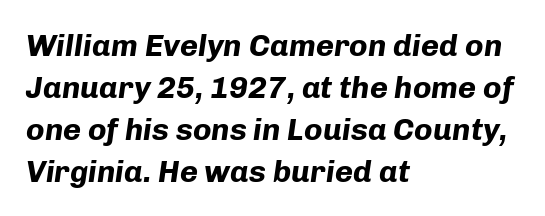
Q: Is the text bold? A: Yes.
Q: Is the text italic (slanted)? A: Yes, it leans right by about 8 degrees.
Q: Is the text underlined? A: No.
Q: How is the paragraph aligned? A: Left-aligned.
Q: Is the spacing between letters normal or unusually wide? A: Normal.
Q: Is the spacing between lines tight, normal or loose? A: Normal.
Q: Width (condensed, normal, or wide)? A: Normal.
Q: Stroke contrast? A: Low.
Q: x-height? A: Medium.
Q: Monospaced? A: No.
